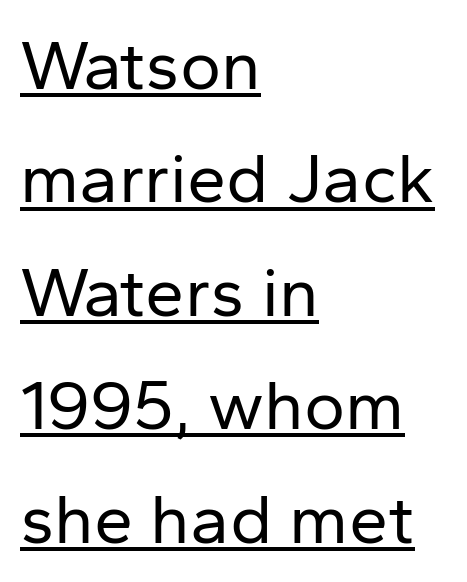
Q: Is the text bold? A: No.
Q: Is the text italic (slanted)? A: No, it is upright.
Q: Is the typeface a serif or a sans-serif typeface? A: Sans-serif.
Q: Is the text underlined? A: Yes.
Q: How is the paragraph aligned? A: Left-aligned.
Q: Is the spacing between letters normal or unusually wide? A: Normal.
Q: Is the spacing between lines tight, normal or loose? A: Normal.
Q: Width (condensed, normal, or wide)? A: Normal.
Q: Stroke contrast? A: Low.
Q: x-height? A: Medium.
Q: Monospaced? A: No.
